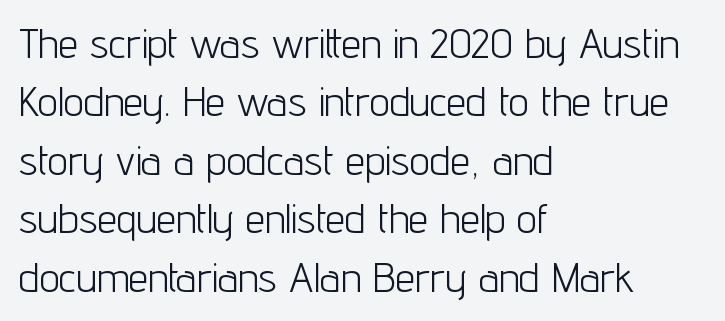
A classic flush-left, rag-right setting is used for this passage. Underline: absent. These lines are rendered in a variable-pitch font. Are there feet on the stems? There aren't — it's a sans.
